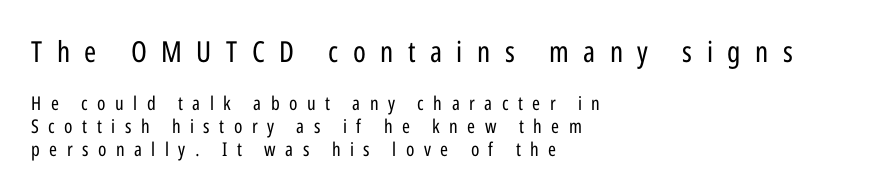
Q: Is the text bold? A: No.
Q: Is the text italic (slanted)? A: No, it is upright.
Q: Is the typeface a serif or a sans-serif typeface? A: Sans-serif.
Q: Is the text underlined? A: No.
Q: How is the paragraph aligned? A: Left-aligned.
Q: Is the spacing between letters normal or unusually wide? A: Unusually wide.
Q: Which block of text is set in a larger size, the first (top) or the second (bottom)? A: The first (top) one.
Q: Width (condensed, normal, or wide)? A: Condensed.
Q: Stroke contrast? A: Low.
Q: x-height? A: Medium.
Q: Monospaced? A: No.
